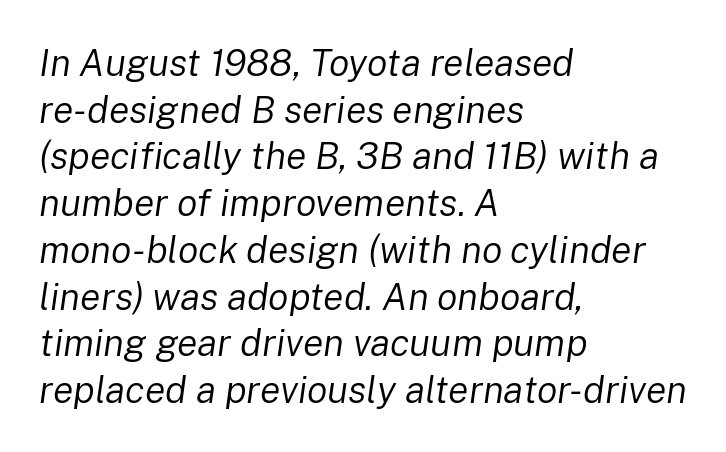
The image shows 38 px regular-weight type, italic (leaning right); set left-aligned, line spacing 1.23x, normal letter spacing, not underlined; low stroke contrast and a medium x-height.
